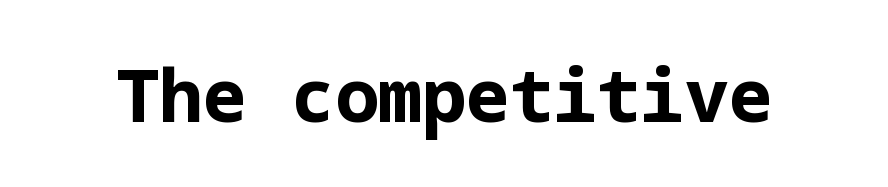
Underline: absent. The rendering shows plain stroke endings on the letterforms — a sans-serif design. Rendered with straight, roman letterforms. The passage shown is emphatically bold. The horizontal fit of the characters is conventional and even.
